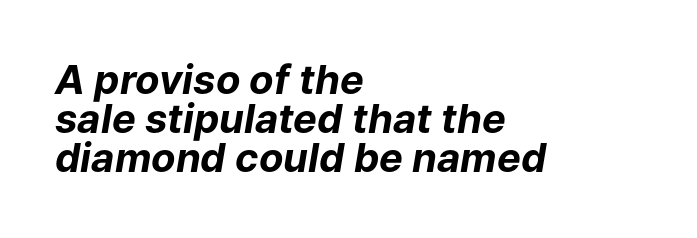
{"italic": "yes", "lean": "right", "slant_degrees": 9, "bold": "yes", "weight": "bold", "width": "normal", "stroke_contrast": "low", "x_height": "medium", "monospaced": "no", "underline": "no", "align": "left", "line_spacing": "tight", "line_spacing_ratio": 0.98, "letter_spacing": "normal", "letter_spacing_em": 0.0, "glyph_px": 40}
